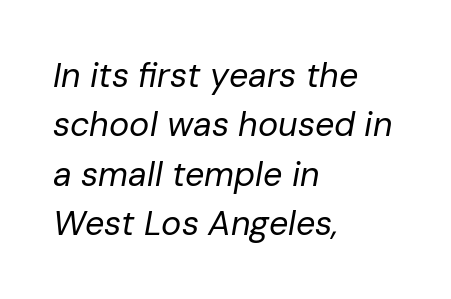
The image shows 34 px regular-weight type, italic (leaning right); set left-aligned, normal line spacing (1.45x), normal letter spacing, not underlined; low stroke contrast and a medium x-height.
